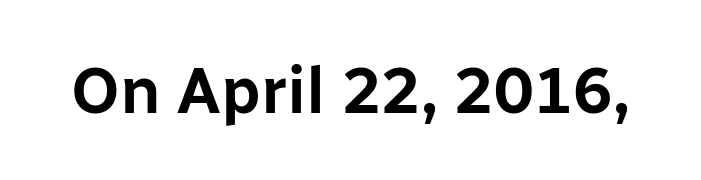
Q: Is the text italic (slanted)? A: No, it is upright.
Q: Is the typeface a serif or a sans-serif typeface? A: Sans-serif.
Q: Is the text underlined? A: No.
Q: Is the spacing between letters normal or unusually wide? A: Normal.
Q: Width (condensed, normal, or wide)? A: Normal.
Q: Stroke contrast? A: Low.
Q: x-height? A: Medium.
Q: Monospaced? A: No.
